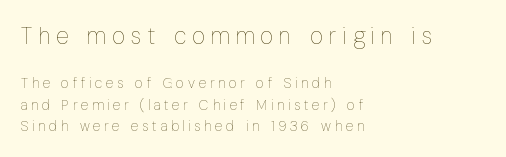
Q: Is the text bold? A: No.
Q: Is the text italic (slanted)? A: No, it is upright.
Q: Is the text underlined? A: No.
Q: How is the paragraph aligned? A: Left-aligned.
Q: Is the spacing between letters normal or unusually wide? A: Unusually wide.
Q: Is the spacing between lines tight, normal or loose? A: Normal.
Q: Which block of text is set in a larger size, the first (top) or the second (bottom)? A: The first (top) one.
